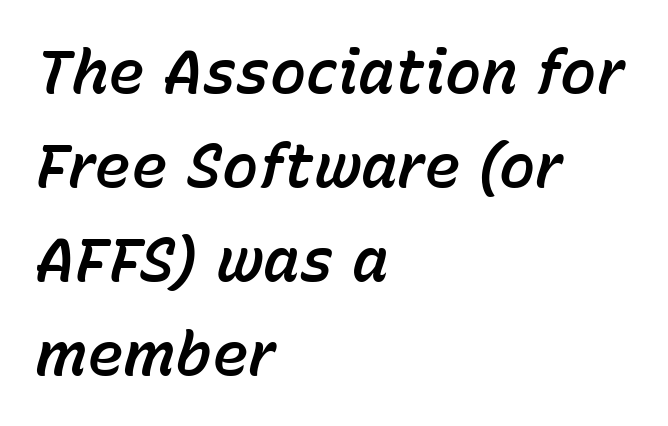
The image shows 61 px text type, italic (leaning right); set left-aligned, normal line spacing (1.54x), normal letter spacing, not underlined; low stroke contrast and a medium x-height.
